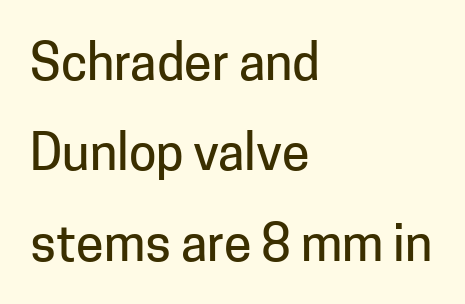
{"serif": "no", "italic": "no", "width": "normal", "stroke_contrast": "low", "x_height": "medium", "monospaced": "no", "underline": "no", "align": "left", "line_spacing_ratio": 1.81, "letter_spacing": "normal", "letter_spacing_em": 0.0, "glyph_px": 50}
